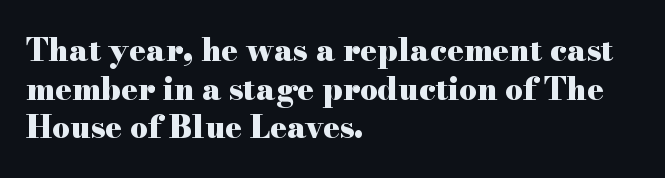
{"serif": "yes", "italic": "no", "bold": "yes", "weight": "heavy", "width": "wide", "stroke_contrast": "high", "x_height": "small", "monospaced": "no", "underline": "no", "align": "left", "line_spacing": "normal", "line_spacing_ratio": 1.25, "letter_spacing": "normal", "letter_spacing_em": 0.0, "glyph_px": 31}
